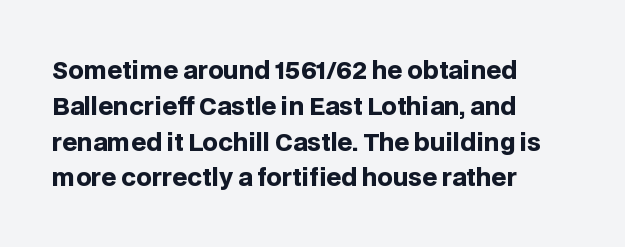
Italic: no, the glyphs are upright roman. Reading down the column, the eye jumps a familiar distance to each next line. Each row of text sits above clean, open space. Chunky letters — that's bold for sure.
